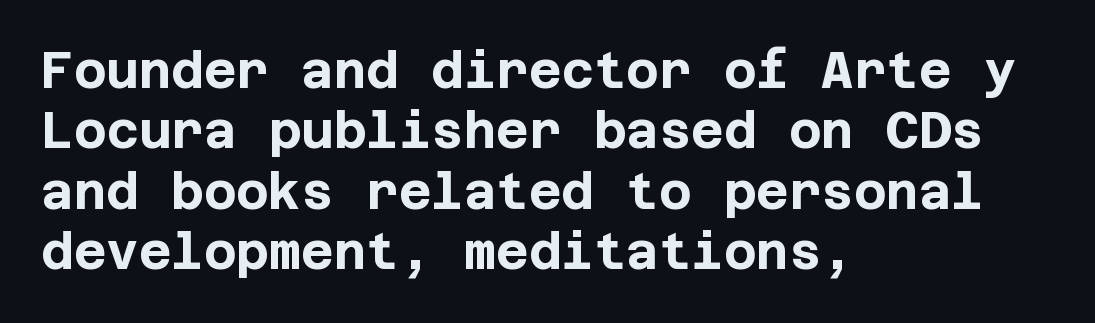
Q: Is the text bold? A: Yes.
Q: Is the text italic (slanted)? A: No, it is upright.
Q: Is the typeface a serif or a sans-serif typeface? A: Sans-serif.
Q: Is the text underlined? A: No.
Q: How is the paragraph aligned? A: Left-aligned.
Q: Is the spacing between letters normal or unusually wide? A: Normal.
Q: Width (condensed, normal, or wide)? A: Normal.
Q: Stroke contrast? A: Low.
Q: x-height? A: Large.
